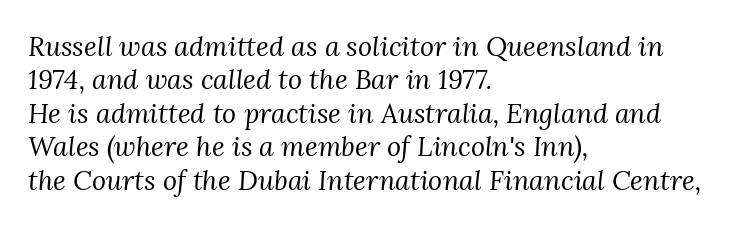
The passage shown is not underscored anywhere. The passage shown has conventional tracking throughout. The typesetter chose a ragged-right arrangement here. Counters stay open thanks to moderate or lighter strokes. Does the lettering tilt? It does — this is italic.
